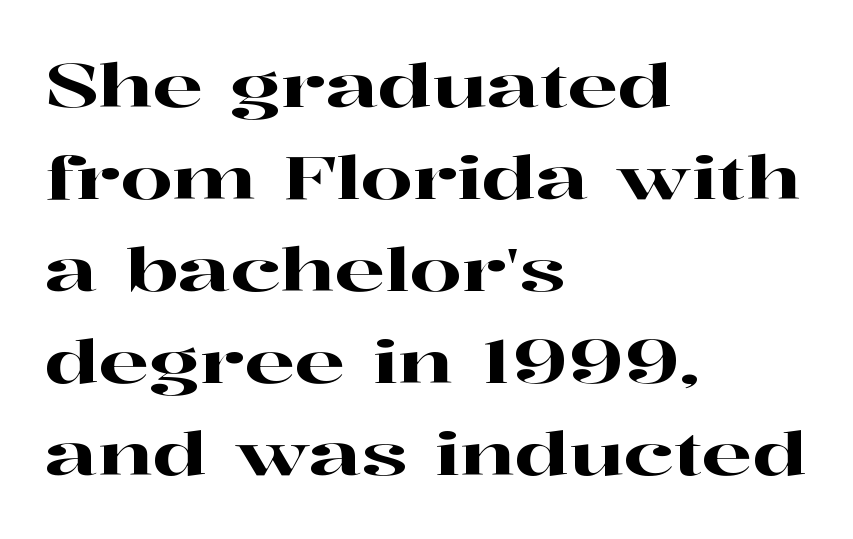
{"serif": "yes", "italic": "no", "width": "wide", "stroke_contrast": "high", "x_height": "medium", "monospaced": "no", "underline": "no", "align": "left", "line_spacing": "normal", "line_spacing_ratio": 1.56, "letter_spacing": "normal", "letter_spacing_em": 0.0, "glyph_px": 59}
